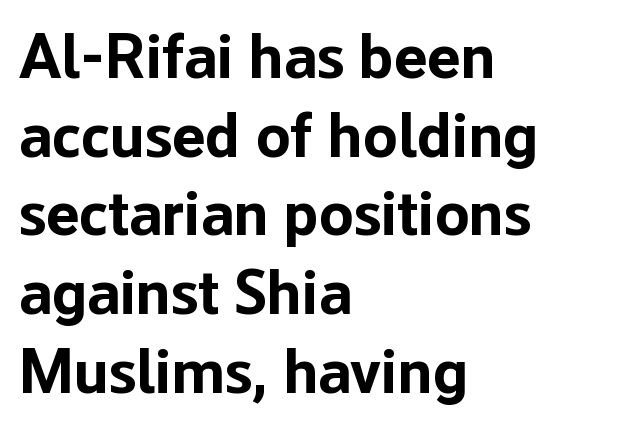
Q: Is the text bold? A: Yes.
Q: Is the text italic (slanted)? A: No, it is upright.
Q: Is the typeface a serif or a sans-serif typeface? A: Sans-serif.
Q: Is the text underlined? A: No.
Q: How is the paragraph aligned? A: Left-aligned.
Q: Is the spacing between letters normal or unusually wide? A: Normal.
Q: Is the spacing between lines tight, normal or loose? A: Normal.
Q: Width (condensed, normal, or wide)? A: Normal.
Q: Stroke contrast? A: Low.
Q: x-height? A: Medium.
Q: Monospaced? A: No.
